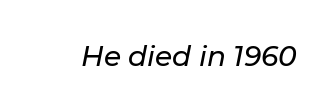
Q: Is the text italic (slanted)? A: Yes, it leans right by about 11 degrees.
Q: Is the text underlined? A: No.
Q: Is the spacing between letters normal or unusually wide? A: Normal.
Q: Width (condensed, normal, or wide)? A: Normal.
Q: Stroke contrast? A: Low.
Q: x-height? A: Medium.
Q: Monospaced? A: No.
